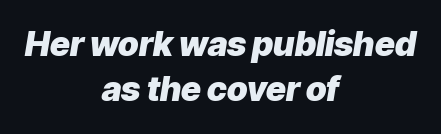
The image shows 34 px heavy type, italic (leaning right); set centered, normal line spacing (1.33x), normal letter spacing, not underlined; low stroke contrast and a medium x-height.
